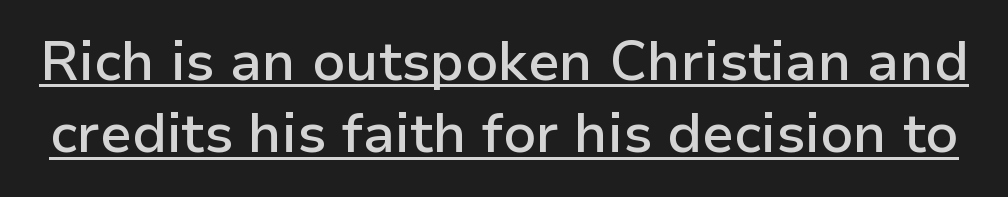
Q: Is the text bold? A: Semi-bold.
Q: Is the text italic (slanted)? A: No, it is upright.
Q: Is the typeface a serif or a sans-serif typeface? A: Sans-serif.
Q: Is the text underlined? A: Yes.
Q: Is the spacing between letters normal or unusually wide? A: Normal.
Q: Is the spacing between lines tight, normal or loose? A: Normal.
Q: Width (condensed, normal, or wide)? A: Normal.
Q: Stroke contrast? A: Low.
Q: x-height? A: Medium.
Q: Monospaced? A: No.
